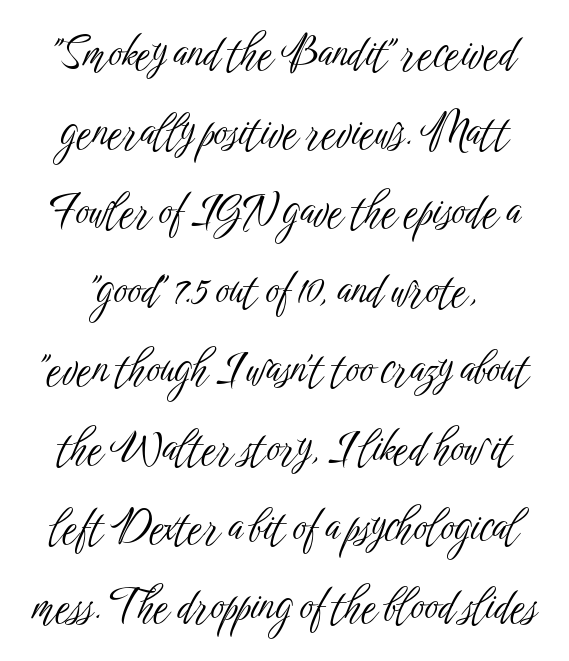
Heft: none added — not bold. Nothing unusual about the tracking: characters are spaced as the font intends. The zone under the glyphs is completely vacant. This rendering employs a face without finishing strokes, i.e., a sans-serif. The rendering uses natural spacing where letterforms have individual widths.
